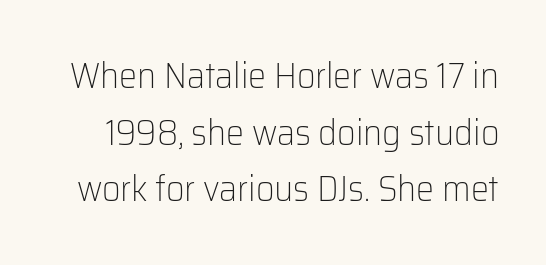
The image shows 36 px light sans-serif type, upright; set normal line spacing (1.57x), normal letter spacing, not underlined; low stroke contrast and a medium x-height.
